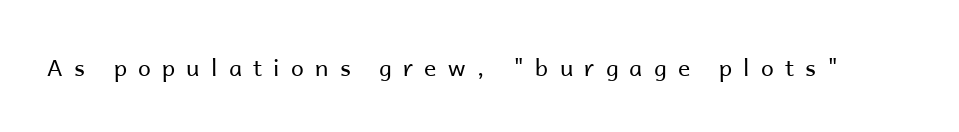
{"italic": "no", "bold": "no", "underline": "no", "letter_spacing": "wide", "letter_spacing_em": 0.49, "glyph_px": 23}
